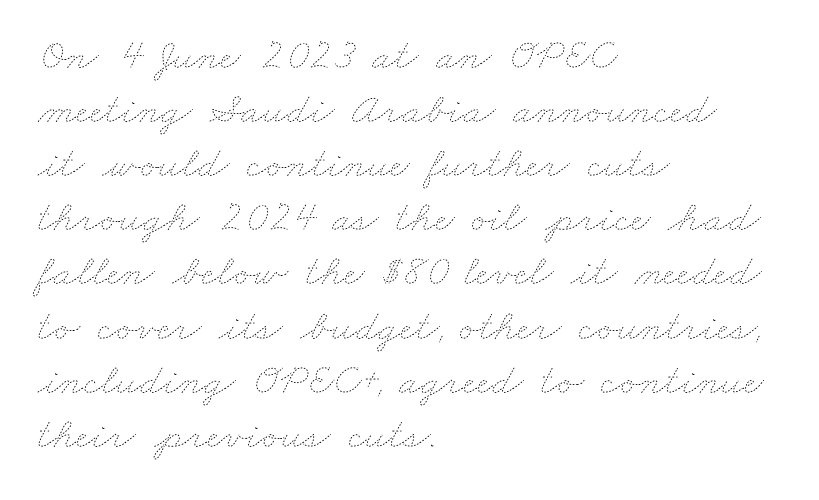
The image shows 44 px thin, wide type; set left-aligned, line spacing 1.23x, normal letter spacing, not underlined; low stroke contrast and a small x-height.
